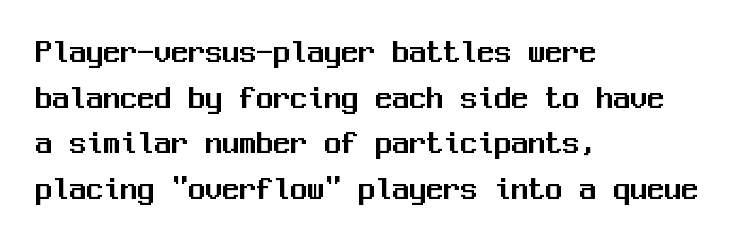
{"serif": "no", "italic": "no", "width": "normal", "stroke_contrast": "medium", "x_height": "medium", "monospaced": "yes", "underline": "no", "align": "left", "line_spacing": "normal", "line_spacing_ratio": 1.34, "letter_spacing": "normal", "letter_spacing_em": 0.0, "glyph_px": 34}
